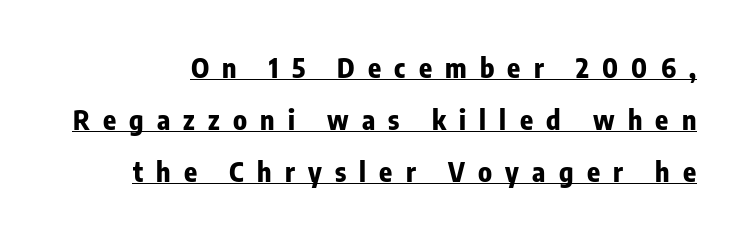
Q: Is the text bold? A: Yes.
Q: Is the text italic (slanted)? A: No, it is upright.
Q: Is the text underlined? A: Yes.
Q: Is the spacing between letters normal or unusually wide? A: Unusually wide.
Q: Is the spacing between lines tight, normal or loose? A: Loose.
